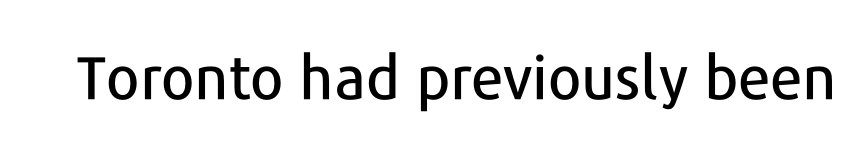
{"serif": "no", "italic": "no", "width": "normal", "stroke_contrast": "low", "x_height": "medium", "monospaced": "no", "underline": "no", "letter_spacing": "normal", "letter_spacing_em": 0.0, "glyph_px": 60}
